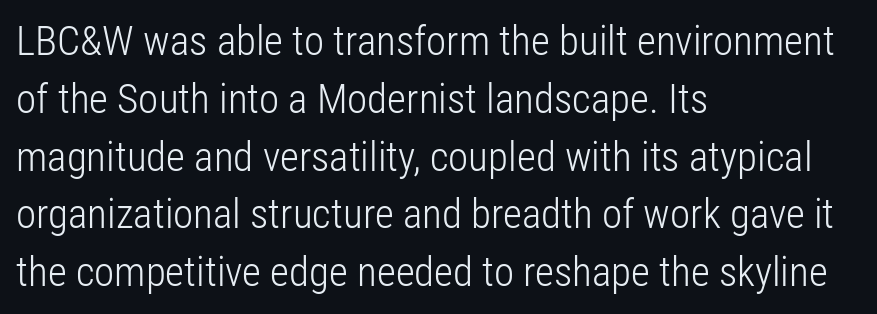
{"serif": "no", "italic": "no", "bold": "no", "weight": "light", "width": "condensed", "stroke_contrast": "low", "x_height": "medium", "monospaced": "no", "underline": "no", "align": "left", "line_spacing": "normal", "line_spacing_ratio": 1.41, "letter_spacing": "normal", "letter_spacing_em": 0.0, "glyph_px": 41}
